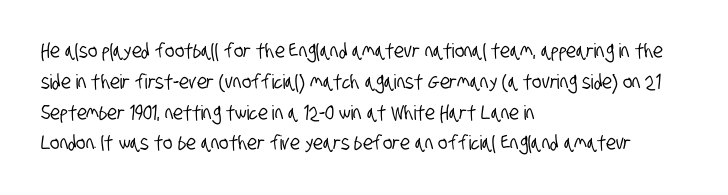
The rendering uses a moderate line-height, typical for paragraphs. The rendering keeps characters at their native spacing. Teacher's note: observe the even left margin — that is flush-left alignment. The string is rendered with underlining switched off.
